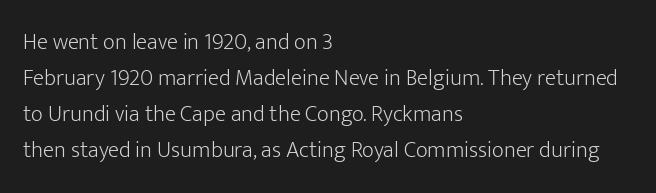
The foot of each line stays bare and open. It's the straight-up-and-down kind of type. The gaps between neighbouring characters are ordinary and unremarkable. A normal amount of white space separates one row of letters from the next. Typeset ragged right — the left edge is the straight one. Is the stroke heavy? The answer is a plain regular-or-lighter.
